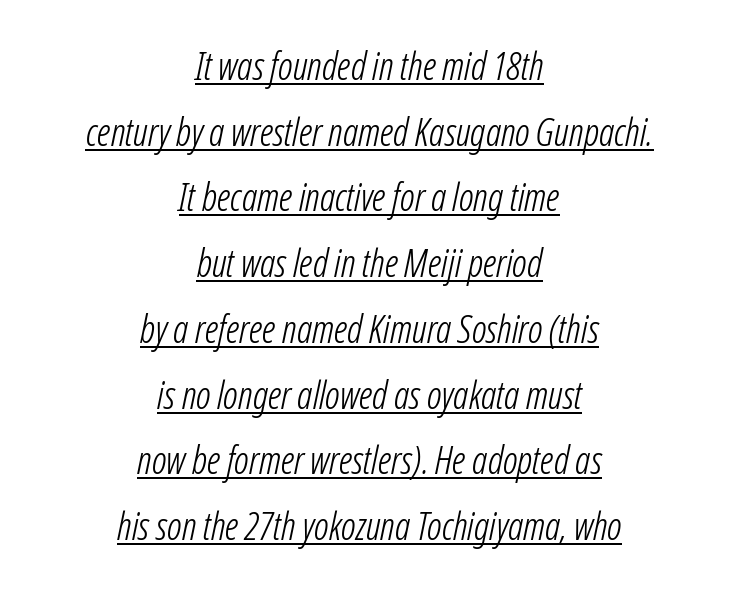
{"italic": "yes", "lean": "right", "slant_degrees": 12, "bold": "no", "weight": "light", "width": "condensed", "stroke_contrast": "low", "x_height": "medium", "monospaced": "no", "underline": "yes", "align": "center", "line_spacing_ratio": 1.73, "letter_spacing": "normal", "letter_spacing_em": 0.0, "glyph_px": 38}
